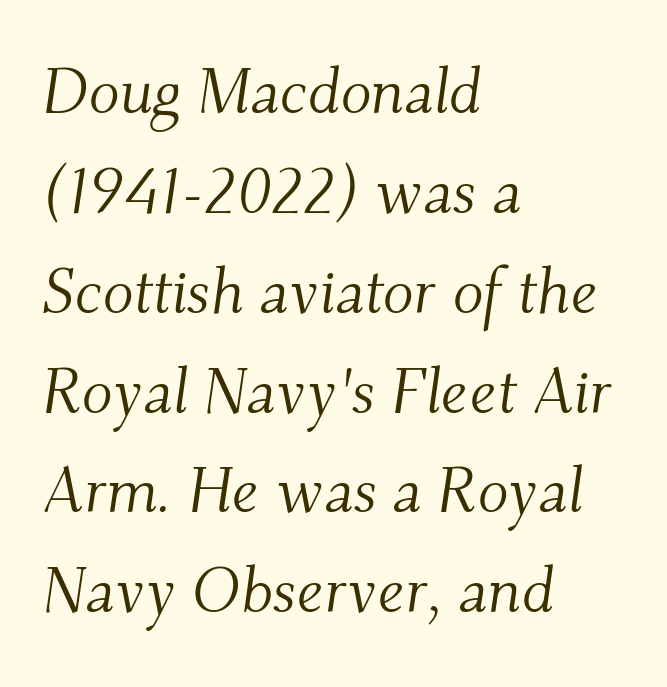
Are there feet on the stems? There are — it's a serif. Nobody drew a line under any word here. No extra tracking has been applied to these lines. The setting favours the left margin, as ordinary paragraphs usually do. Here the designer chose a conventional face with non-uniform glyph widths.
